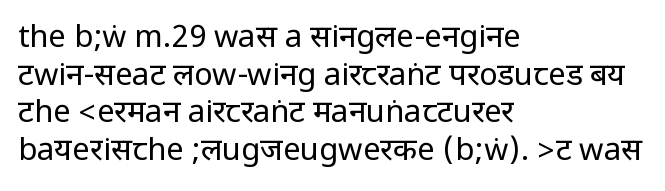
The image shows 31 px regular-weight, condensed sans-serif type, upright; set left-aligned, line spacing 1.21x, normal letter spacing, not underlined; low stroke contrast.
